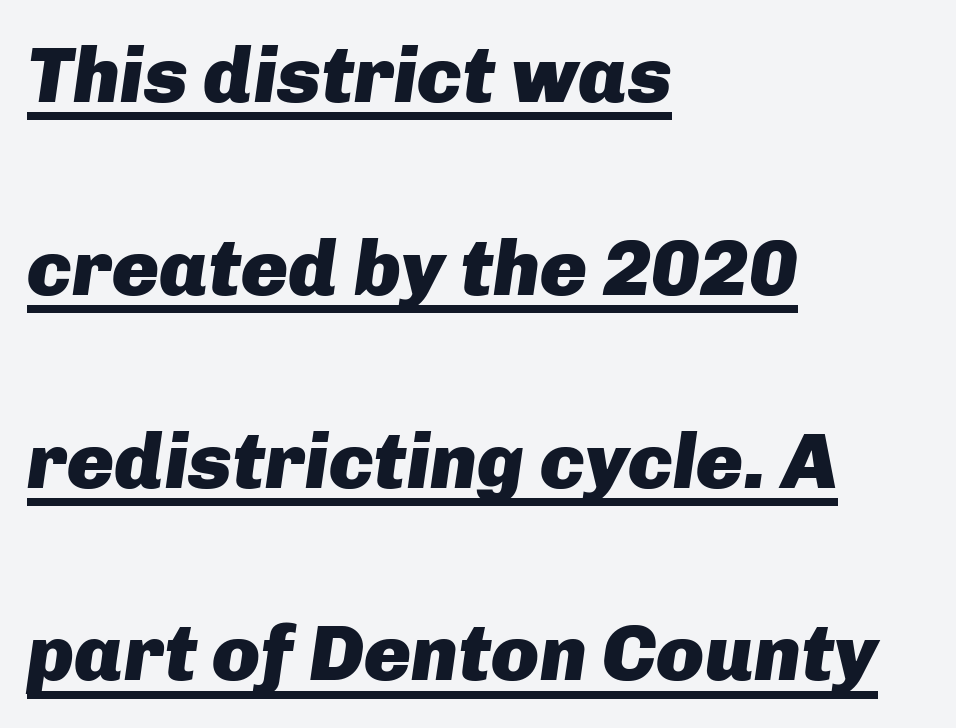
Visually the block forms a straight wall on the left and a jagged coastline on the right. The glyphs have the mass of a bold cut. Varying glyph widths throughout — classic text-font behaviour. The gaps between neighbouring characters are ordinary and unremarkable.
